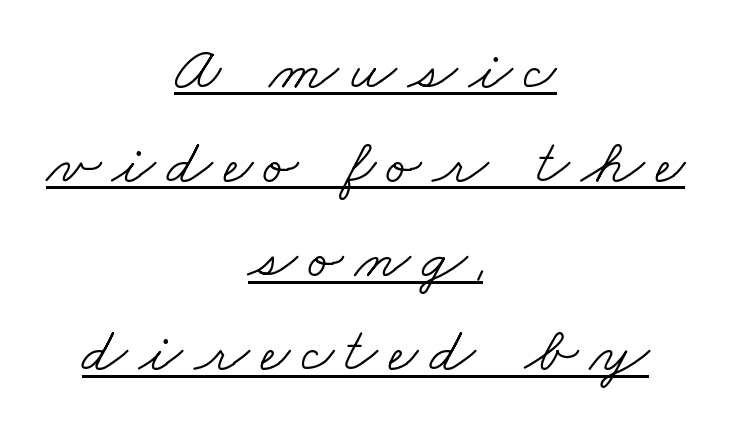
{"serif": "yes", "bold": "no", "weight": "light", "width": "wide", "stroke_contrast": "low", "x_height": "small", "monospaced": "no", "underline": "yes", "align": "center", "line_spacing": "normal", "line_spacing_ratio": 1.47, "glyph_px": 64}
